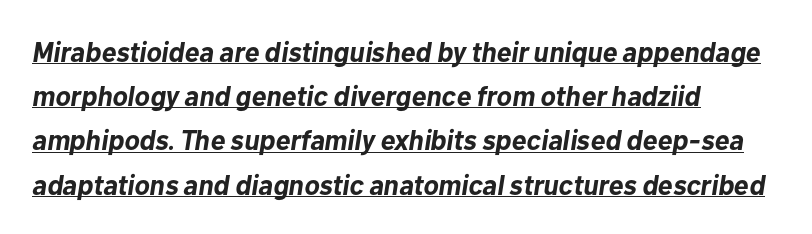
Q: Is the text bold? A: Yes.
Q: Is the text italic (slanted)? A: Yes, it leans right by about 10 degrees.
Q: Is the text underlined? A: Yes.
Q: How is the paragraph aligned? A: Left-aligned.
Q: Is the spacing between letters normal or unusually wide? A: Normal.
Q: Is the spacing between lines tight, normal or loose? A: Normal.
Q: Width (condensed, normal, or wide)? A: Normal.
Q: Stroke contrast? A: Low.
Q: x-height? A: Medium.
Q: Monospaced? A: No.
